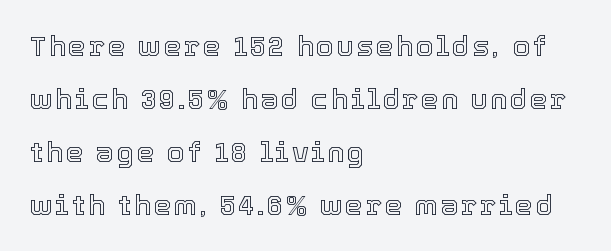
{"italic": "no", "width": "normal", "x_height": "medium", "monospaced": "no", "underline": "no", "align": "left", "line_spacing_ratio": 1.89, "glyph_px": 28}
